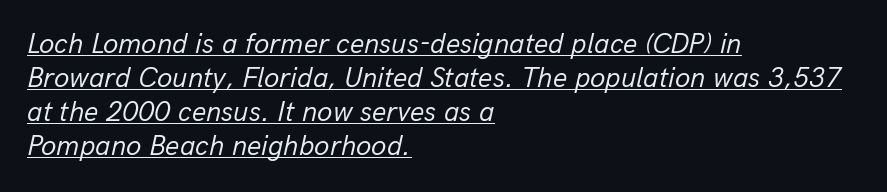
{"italic": "yes", "lean": "right", "slant_degrees": 13, "bold": "no", "weight": "regular", "width": "normal", "stroke_contrast": "low", "x_height": "medium", "monospaced": "no", "underline": "yes", "align": "left", "line_spacing_ratio": 1.22, "letter_spacing": "normal", "letter_spacing_em": 0.0, "glyph_px": 28}
